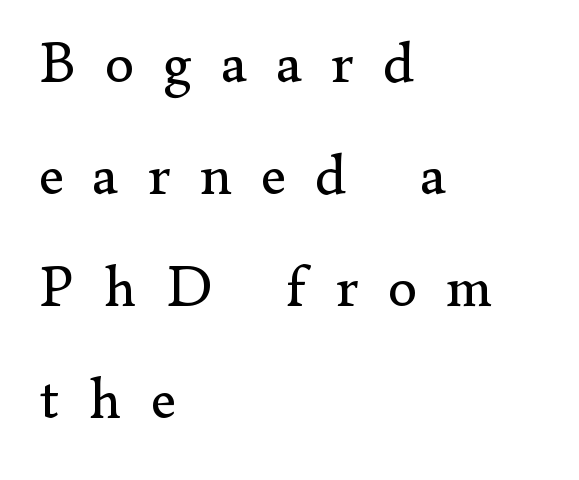
Q: Is the text bold? A: No.
Q: Is the text italic (slanted)? A: No, it is upright.
Q: Is the typeface a serif or a sans-serif typeface? A: Serif.
Q: Is the text underlined? A: No.
Q: How is the paragraph aligned? A: Left-aligned.
Q: Is the spacing between letters normal or unusually wide? A: Unusually wide.
Q: Is the spacing between lines tight, normal or loose? A: Loose.
Q: Width (condensed, normal, or wide)? A: Normal.
Q: Stroke contrast? A: Low.
Q: x-height? A: Small.
Q: Monospaced? A: No.
